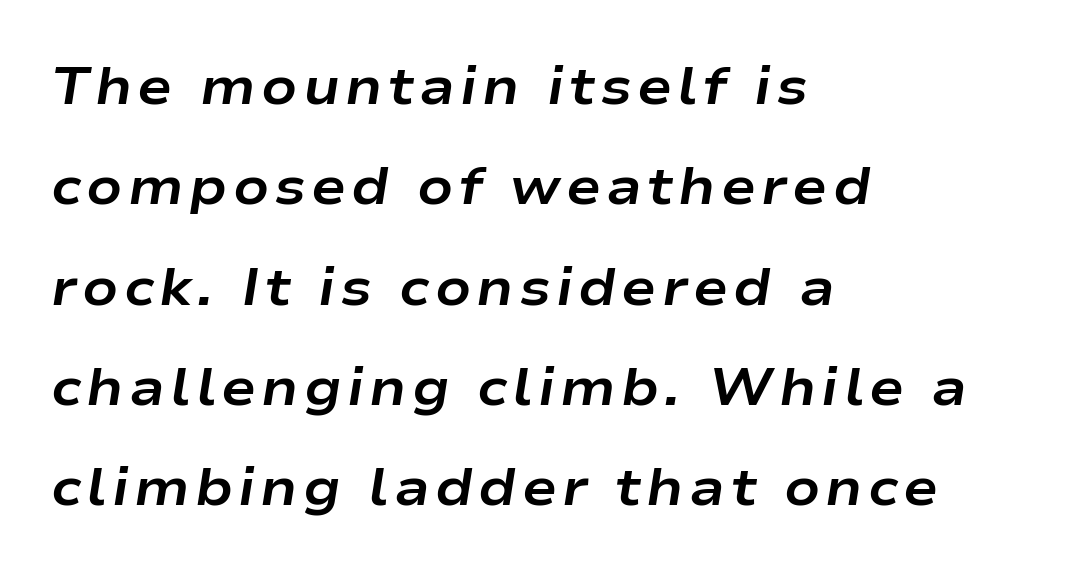
Its strokes are broad and dark, the hallmark of bold type. Underline: absent. The font's italic variant was chosen for this text. Notice the wide empty band between every row — that's loose leading.
